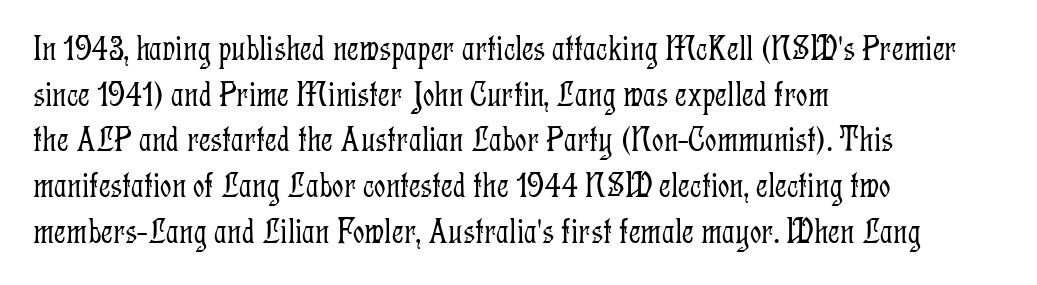
{"serif": "yes", "italic": "no", "bold": "no", "weight": "light", "width": "condensed", "stroke_contrast": "low", "x_height": "medium", "monospaced": "no", "underline": "no", "align": "left", "line_spacing": "normal", "line_spacing_ratio": 1.27, "letter_spacing": "normal", "letter_spacing_em": 0.0, "glyph_px": 36}
